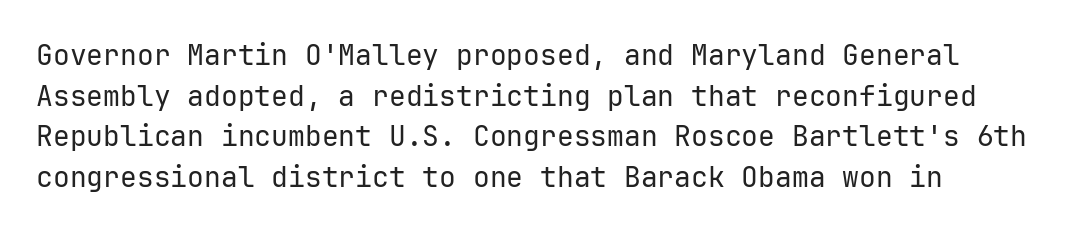
Q: Is the text bold? A: No.
Q: Is the text italic (slanted)? A: No, it is upright.
Q: Is the typeface a serif or a sans-serif typeface? A: Sans-serif.
Q: Is the text underlined? A: No.
Q: Is the spacing between letters normal or unusually wide? A: Normal.
Q: Is the spacing between lines tight, normal or loose? A: Normal.
Q: Width (condensed, normal, or wide)? A: Normal.
Q: Stroke contrast? A: Low.
Q: x-height? A: Medium.
